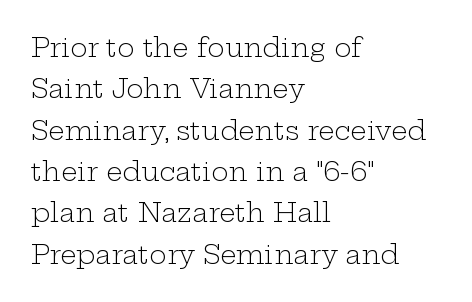
{"italic": "no", "bold": "no", "underline": "no", "align": "left", "line_spacing": "normal", "line_spacing_ratio": 1.59, "letter_spacing": "normal", "letter_spacing_em": 0.0, "glyph_px": 26}
